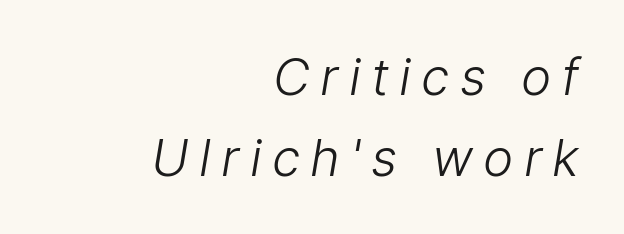
{"serif": "no", "bold": "no", "weight": "light", "width": "normal", "stroke_contrast": "low", "x_height": "medium", "monospaced": "no", "underline": "no", "align": "right", "line_spacing": "normal", "line_spacing_ratio": 1.58, "letter_spacing": "wide", "letter_spacing_em": 0.2, "glyph_px": 51}
